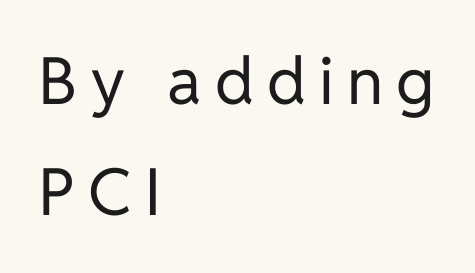
The image shows 65 px regular-weight sans-serif type, upright; set left-aligned, line spacing 1.71x, unusually wide letter spacing (+0.2 em), not underlined; low stroke contrast and a medium x-height.
